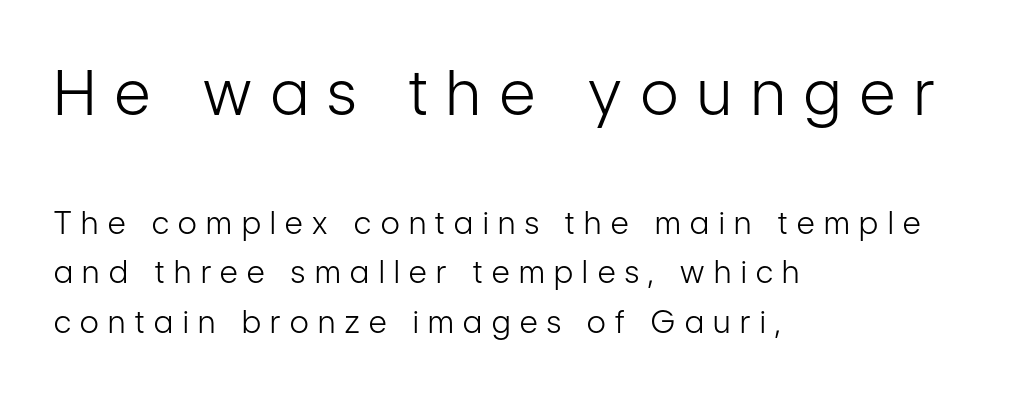
Q: Is the text bold? A: No.
Q: Is the text italic (slanted)? A: No, it is upright.
Q: Is the typeface a serif or a sans-serif typeface? A: Sans-serif.
Q: Is the text underlined? A: No.
Q: How is the paragraph aligned? A: Left-aligned.
Q: Is the spacing between letters normal or unusually wide? A: Unusually wide.
Q: Is the spacing between lines tight, normal or loose? A: Normal.
Q: Which block of text is set in a larger size, the first (top) or the second (bottom)? A: The first (top) one.
Q: Width (condensed, normal, or wide)? A: Condensed.
Q: Stroke contrast? A: Low.
Q: x-height? A: Medium.
Q: Monospaced? A: No.
